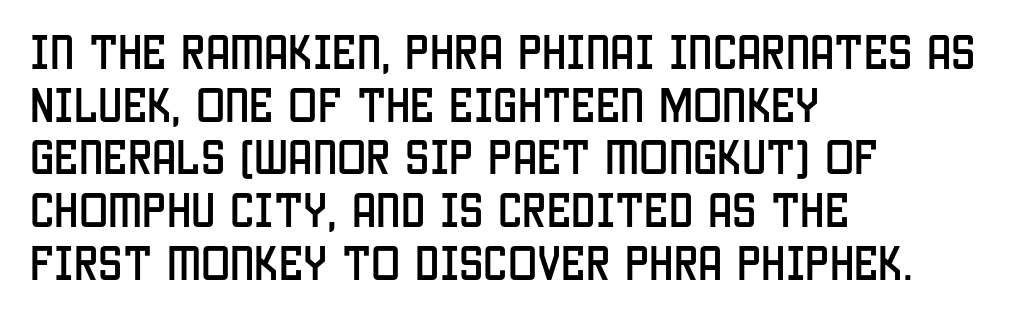
Observe the ordinary spacing: letters are neighbours, not strangers. Is this a fixed-width face? No — the glyphs have proportional, varying widths. Descenders hang freely into open space. The rendering uses a moderate line-height, typical for paragraphs. The font's upright variant was chosen for this text.
